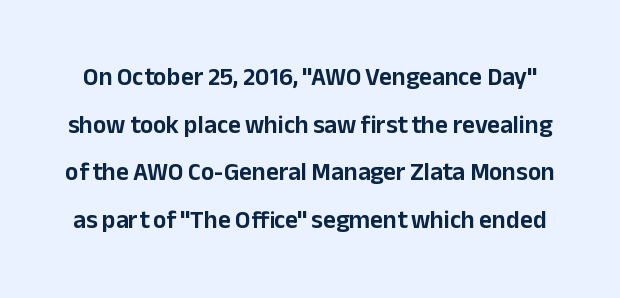
The string is rendered with underlining switched off. The passage shown has conventional tracking throughout. Italic: no, the glyphs are upright roman. A typesetter would call this leading open, well beyond the default.
